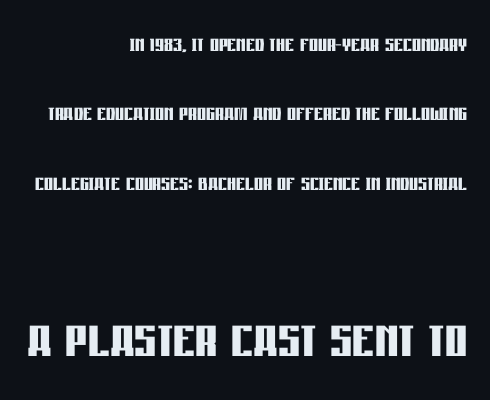
The image shows 69 px semibold, condensed sans-serif type, upright; set right-aligned, loose line spacing (2.48x), normal letter spacing, not underlined; the second (bottom) block is 2.46x larger; low stroke contrast and a large x-height.
